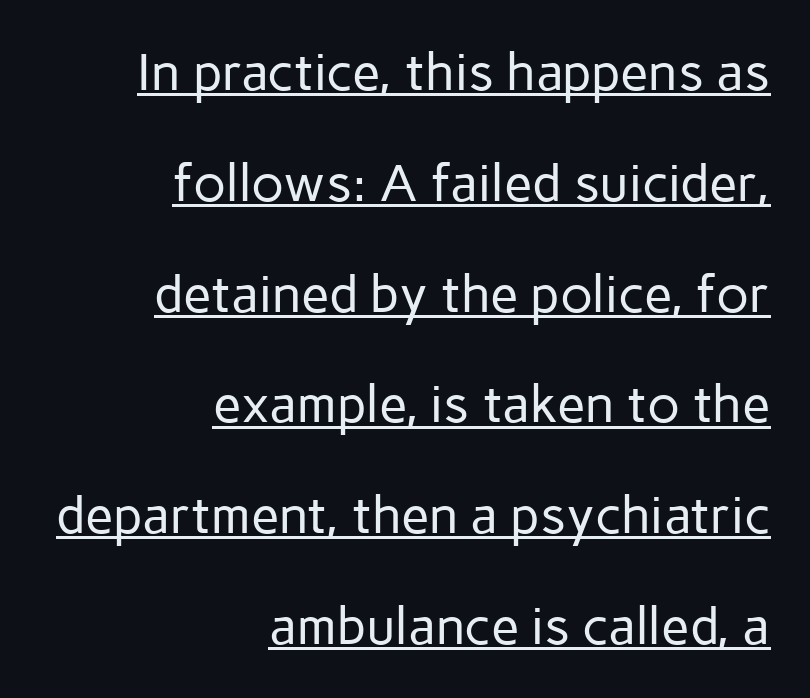
{"serif": "no", "italic": "no", "bold": "no", "weight": "regular", "width": "normal", "stroke_contrast": "low", "x_height": "medium", "monospaced": "no", "underline": "yes", "align": "right", "line_spacing": "loose", "line_spacing_ratio": 2.13, "letter_spacing": "normal", "letter_spacing_em": 0.0, "glyph_px": 52}
